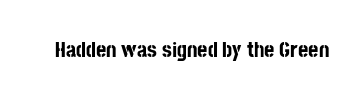
Short note: letters normally spaced. Words float on clear page, feet unadorned. The letters stand upright; this is a roman face. Heavy, bold letterforms.
